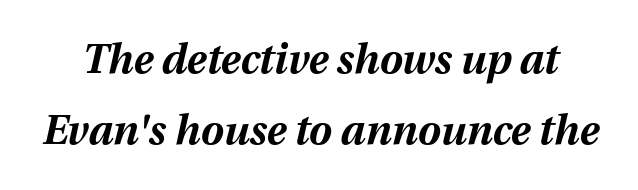
Q: Is the text bold? A: Yes.
Q: Is the text italic (slanted)? A: Yes, it leans right by about 12 degrees.
Q: Is the text underlined? A: No.
Q: Is the spacing between letters normal or unusually wide? A: Normal.
Q: Width (condensed, normal, or wide)? A: Normal.
Q: Stroke contrast? A: Medium.
Q: x-height? A: Medium.
Q: Monospaced? A: No.
